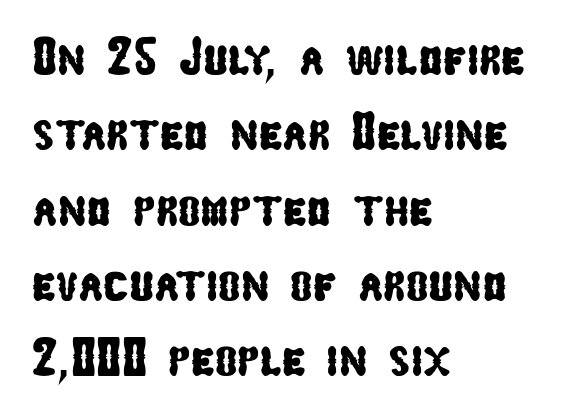
{"serif": "no", "width": "condensed", "stroke_contrast": "low", "x_height": "medium", "monospaced": "no", "underline": "no", "align": "left", "line_spacing": "normal", "line_spacing_ratio": 1.42, "letter_spacing": "normal", "letter_spacing_em": 0.0, "glyph_px": 53}
